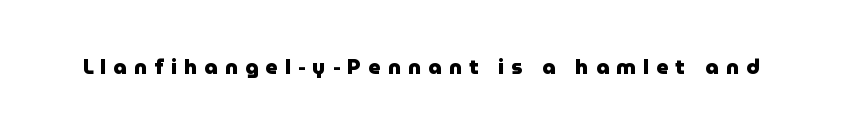
Plain, unruled lines of type. The face used here is rendered with a markedly widened letterfit. You can tell it's not italic because the verticals are truly vertical. Stroke thickness is high; the sample reads as a true bold.
